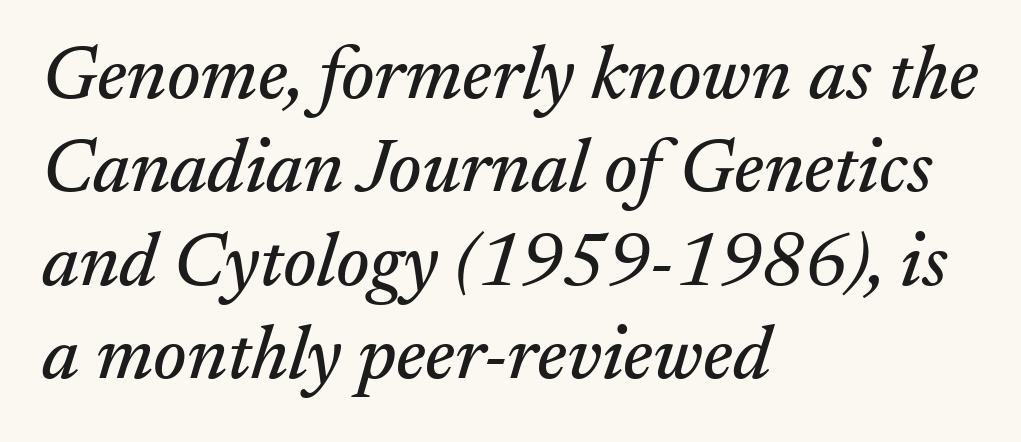
Q: Is the text italic (slanted)? A: Yes, it leans right by about 17 degrees.
Q: Is the typeface a serif or a sans-serif typeface? A: Serif.
Q: Is the text underlined? A: No.
Q: How is the paragraph aligned? A: Left-aligned.
Q: Is the spacing between letters normal or unusually wide? A: Normal.
Q: Width (condensed, normal, or wide)? A: Normal.
Q: Stroke contrast? A: Medium.
Q: x-height? A: Small.
Q: Monospaced? A: No.
